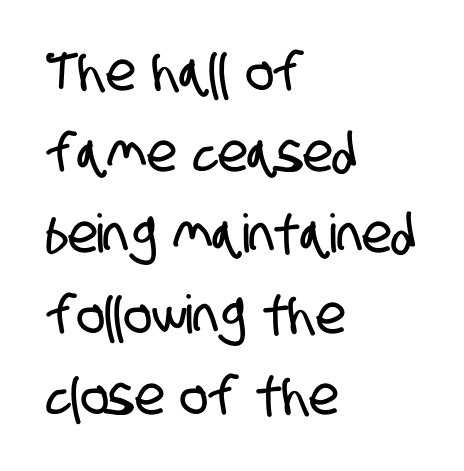
Default kerning and tracking; the words read as compact shapes. The rendering anchors every line to the left-hand side. Students, observe: this is what conventionally led text looks like. The face used here is proportionally spaced, like ordinary book or web type. Are there feet on the stems? There aren't — it's a sans. No word sits above an underline.
